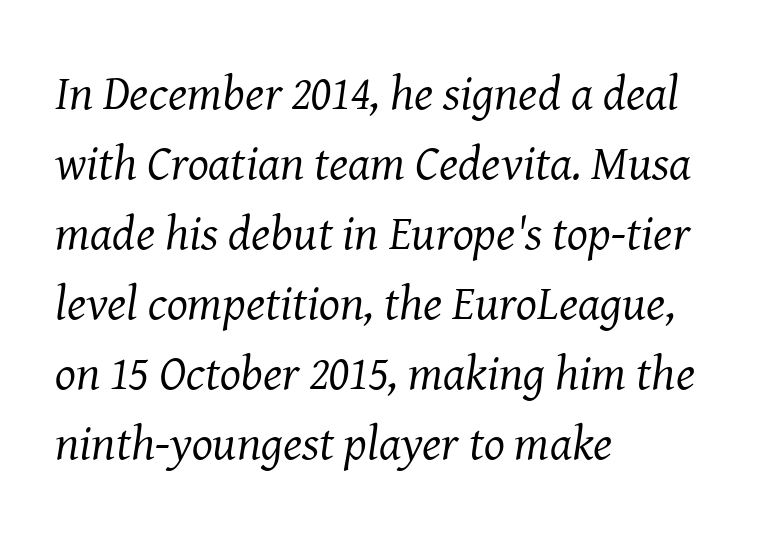
The image shows 49 px regular-weight serif type, italic (leaning right); set left-aligned, normal line spacing (1.43x), normal letter spacing, not underlined; medium stroke contrast and a medium x-height.
